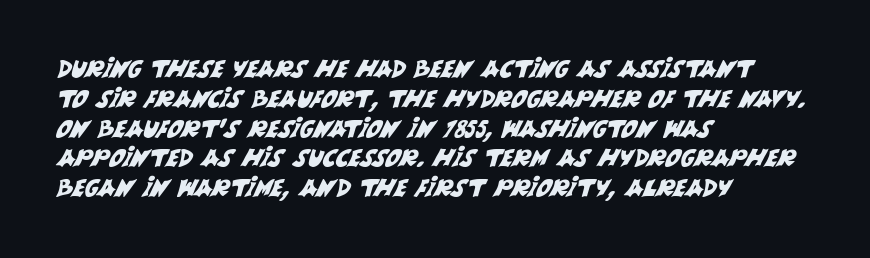
Typeset ragged right — the left edge is the straight one. The glyphs are unaccompanied by any horizontal stroke below them. The gaps between neighbouring characters are ordinary and unremarkable.
